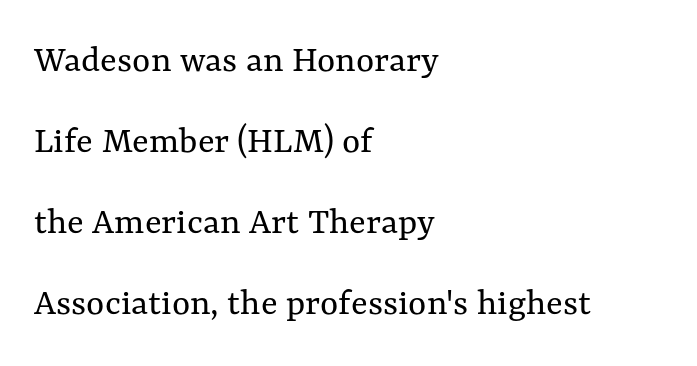
Q: Is the text bold? A: No.
Q: Is the text italic (slanted)? A: No, it is upright.
Q: Is the text underlined? A: No.
Q: How is the paragraph aligned? A: Left-aligned.
Q: Is the spacing between letters normal or unusually wide? A: Normal.
Q: Is the spacing between lines tight, normal or loose? A: Loose.
Q: Width (condensed, normal, or wide)? A: Normal.
Q: Stroke contrast? A: Medium.
Q: x-height? A: Medium.
Q: Monospaced? A: No.
